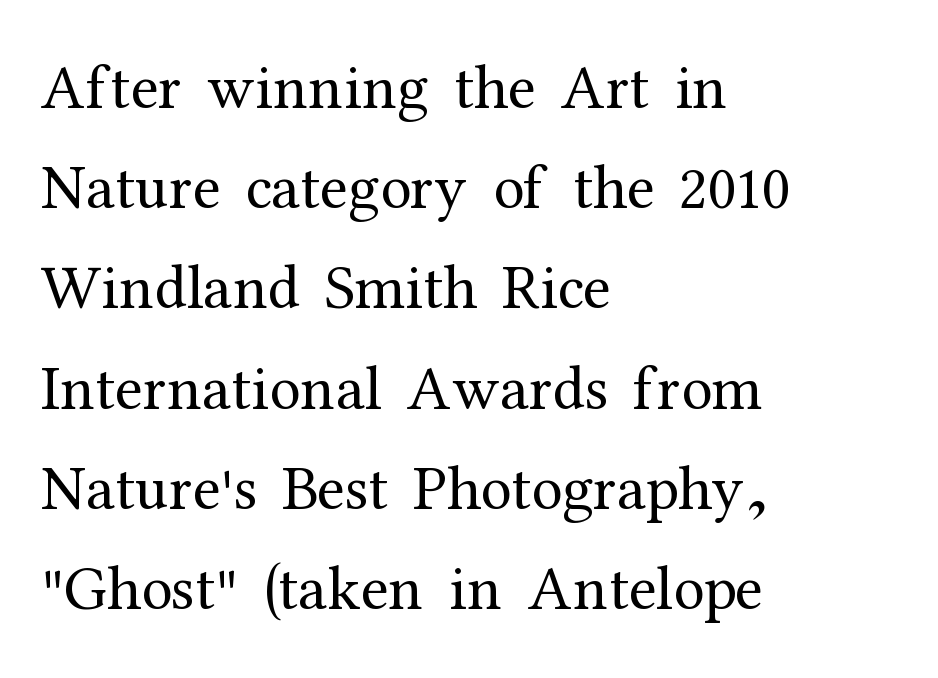
Does the copy run flush right? No — it runs flush left. A typesetter would call this proportional, since set widths differ per character. A roman cut, with each character standing at attention. Serifs: yes, visible at the terminals of the letterforms.
